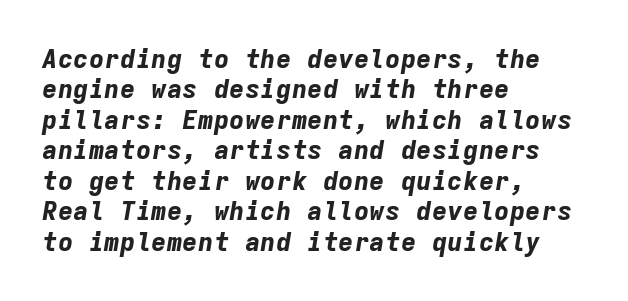
The image shows 26 px bold type, italic (leaning right); set left-aligned, line spacing 1.17x, normal letter spacing, not underlined.
